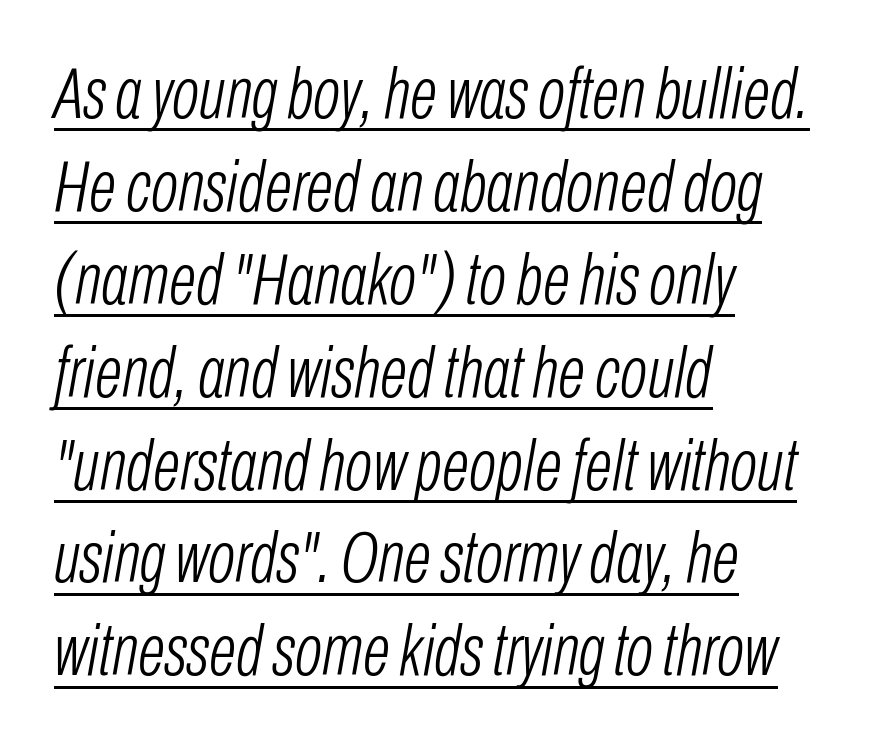
Q: Is the text bold? A: No.
Q: Is the text italic (slanted)? A: Yes, it leans right by about 10 degrees.
Q: Is the text underlined? A: Yes.
Q: How is the paragraph aligned? A: Left-aligned.
Q: Is the spacing between letters normal or unusually wide? A: Normal.
Q: Is the spacing between lines tight, normal or loose? A: Normal.
Q: Width (condensed, normal, or wide)? A: Condensed.
Q: Stroke contrast? A: Low.
Q: x-height? A: Medium.
Q: Monospaced? A: No.
